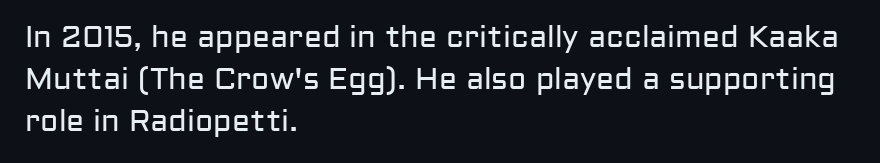
Q: Is the text bold? A: No.
Q: Is the text italic (slanted)? A: No, it is upright.
Q: Is the typeface a serif or a sans-serif typeface? A: Sans-serif.
Q: Is the text underlined? A: No.
Q: How is the paragraph aligned? A: Left-aligned.
Q: Is the spacing between letters normal or unusually wide? A: Normal.
Q: Is the spacing between lines tight, normal or loose? A: Normal.
Q: Width (condensed, normal, or wide)? A: Normal.
Q: Stroke contrast? A: Low.
Q: x-height? A: Medium.
Q: Monospaced? A: No.
